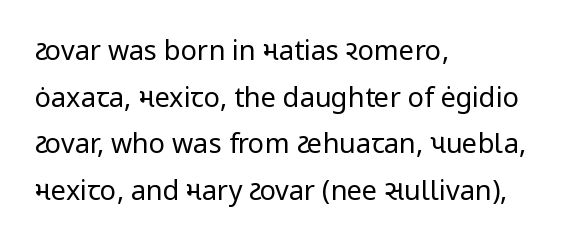
{"italic": "no", "bold": "no", "underline": "no", "align": "left", "line_spacing_ratio": 1.73, "letter_spacing": "normal", "letter_spacing_em": 0.0, "glyph_px": 27}
